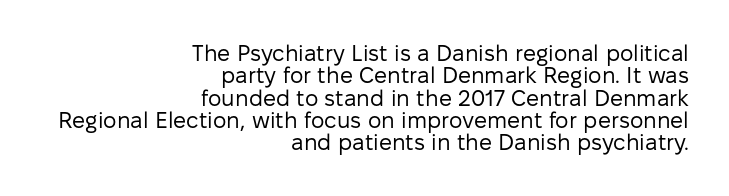
{"italic": "no", "bold": "no", "underline": "no", "align": "right", "line_spacing": "tight", "line_spacing_ratio": 0.97, "letter_spacing": "normal", "letter_spacing_em": 0.0, "glyph_px": 23}
